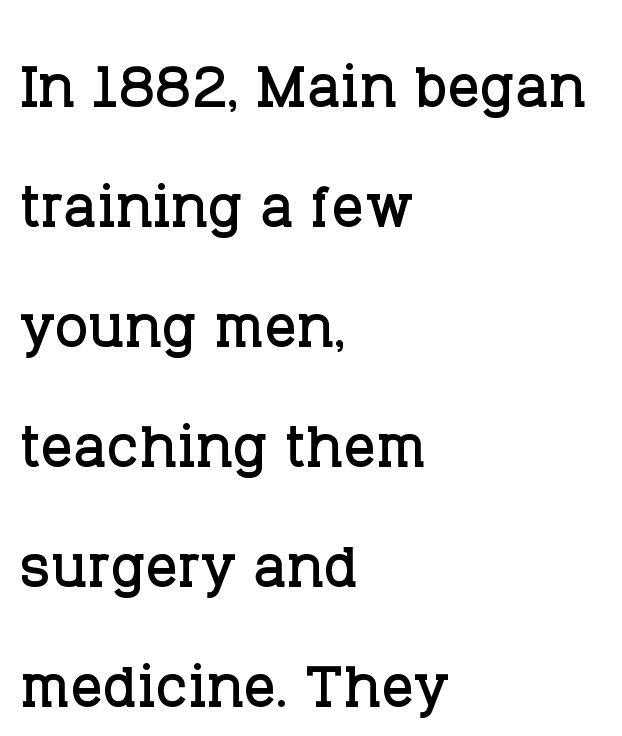
{"serif": "yes", "italic": "no", "width": "normal", "stroke_contrast": "low", "x_height": "large", "monospaced": "no", "underline": "no", "align": "left", "line_spacing": "normal", "line_spacing_ratio": 1.52, "letter_spacing": "normal", "letter_spacing_em": 0.0, "glyph_px": 79}
